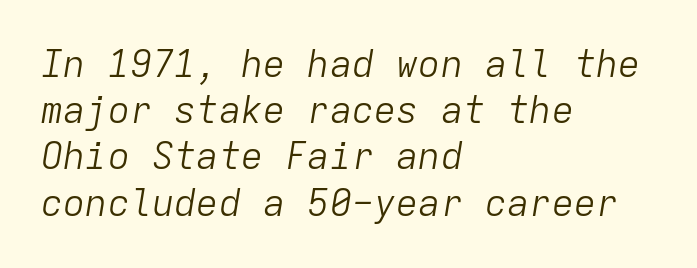
If you drew a line through each stem, it would be angled. The passage is arranged the way most books set body copy — flush left. The letters sit at their default tracking, neither squeezed nor spread. Each stroke keeps to a modest, everyday thickness or less.
